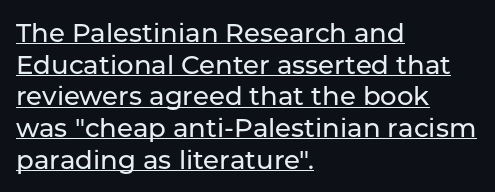
Q: Is the text italic (slanted)? A: No, it is upright.
Q: Is the text underlined? A: Yes.
Q: How is the paragraph aligned? A: Left-aligned.
Q: Is the spacing between letters normal or unusually wide? A: Normal.
